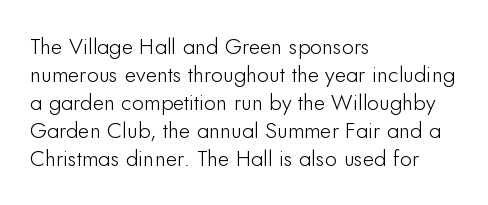
Q: Is the text italic (slanted)? A: No, it is upright.
Q: Is the text underlined? A: No.
Q: How is the paragraph aligned? A: Left-aligned.
Q: Is the spacing between letters normal or unusually wide? A: Normal.
Q: Is the spacing between lines tight, normal or loose? A: Normal.
